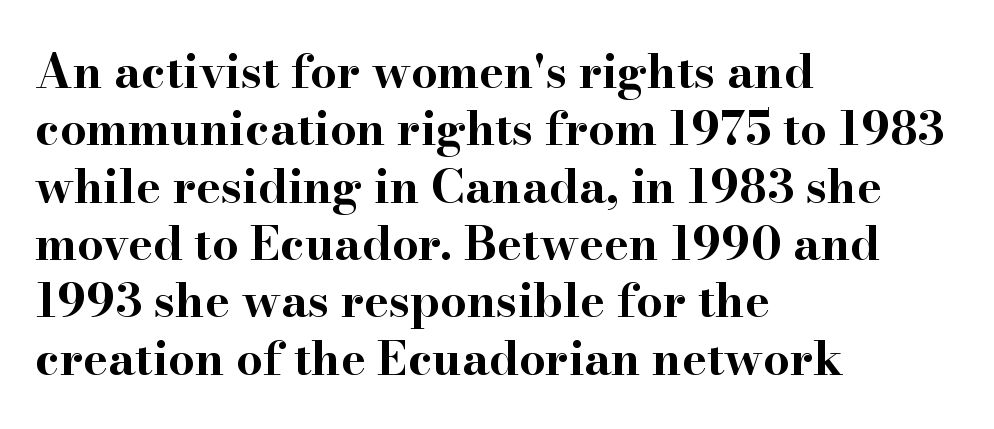
{"serif": "yes", "italic": "no", "bold": "yes", "weight": "bold", "width": "wide", "stroke_contrast": "high", "x_height": "small", "monospaced": "no", "underline": "no", "align": "left", "line_spacing_ratio": 1.22, "letter_spacing": "normal", "letter_spacing_em": 0.0, "glyph_px": 47}
